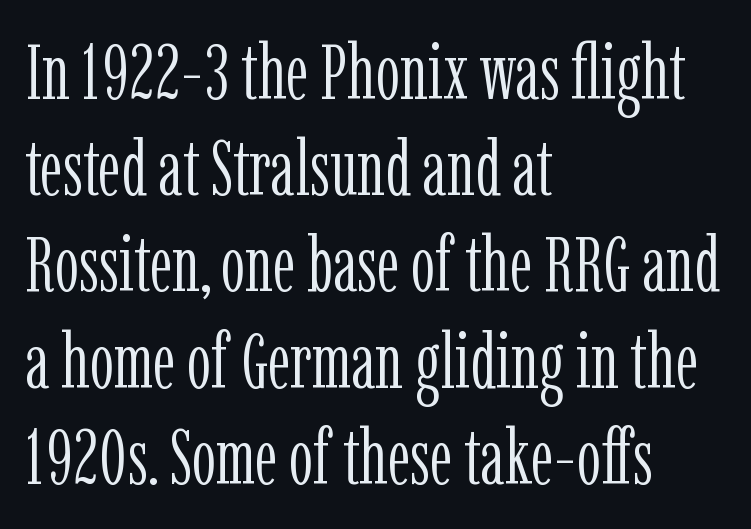
Q: Is the text bold? A: No.
Q: Is the text italic (slanted)? A: No, it is upright.
Q: Is the typeface a serif or a sans-serif typeface? A: Serif.
Q: Is the text underlined? A: No.
Q: How is the paragraph aligned? A: Left-aligned.
Q: Is the spacing between letters normal or unusually wide? A: Normal.
Q: Is the spacing between lines tight, normal or loose? A: Normal.
Q: Width (condensed, normal, or wide)? A: Condensed.
Q: Stroke contrast? A: Low.
Q: x-height? A: Medium.
Q: Monospaced? A: No.
